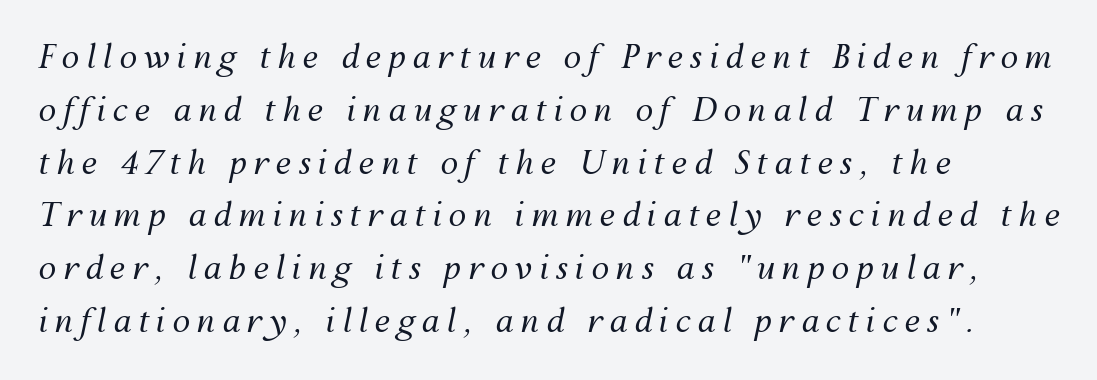
Q: Is the text bold? A: No.
Q: Is the text italic (slanted)? A: Yes, it leans right by about 12 degrees.
Q: Is the text underlined? A: No.
Q: How is the paragraph aligned? A: Left-aligned.
Q: Is the spacing between letters normal or unusually wide? A: Unusually wide.
Q: Is the spacing between lines tight, normal or loose? A: Normal.
Q: Width (condensed, normal, or wide)? A: Normal.
Q: Stroke contrast? A: Medium.
Q: x-height? A: Medium.
Q: Monospaced? A: No.
